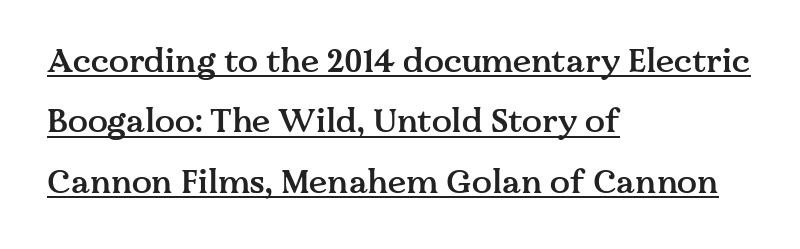
Typographic density is moderately raised because the face is semibold. Ordinary non-slanted type is in use. In terms of letterspacing, this is plain default setting. Proportional: the letters do not fall into vertical columns. Check the space under the baseline: a stroke is drawn there. These lines stack with their left ends in a neat column.
